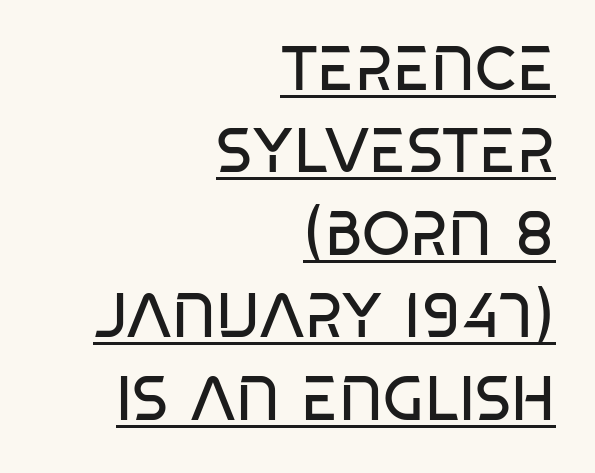
The image shows 62 px regular-weight, condensed sans-serif type, upright; set right-aligned, normal line spacing (1.33x), normal letter spacing, underlined; low stroke contrast and a large x-height.
